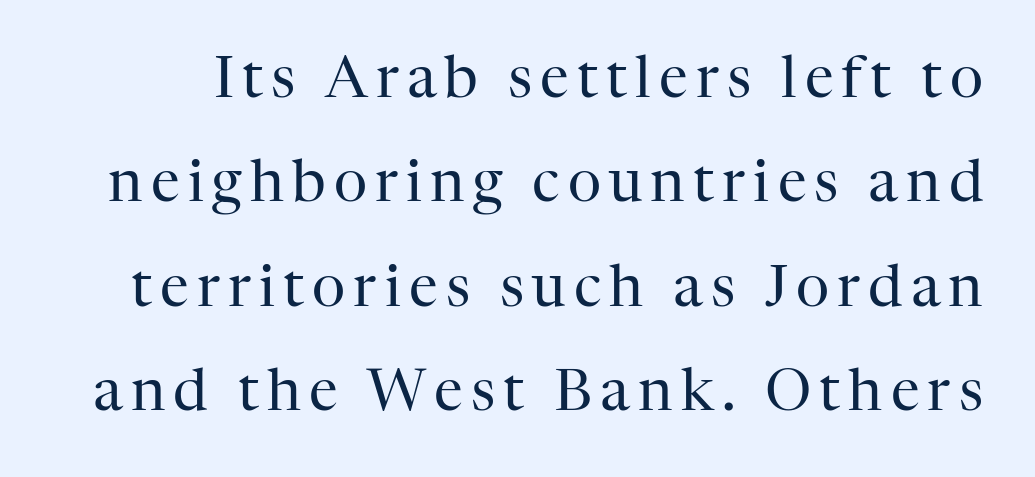
The type sits square on the baseline with zero lean. The letters advance in unequal steps, a hallmark of proportional type. Note: serifs present on the glyphs. Weight: not bold — regular or lighter. Honestly, there is no underline to notice here at all.
